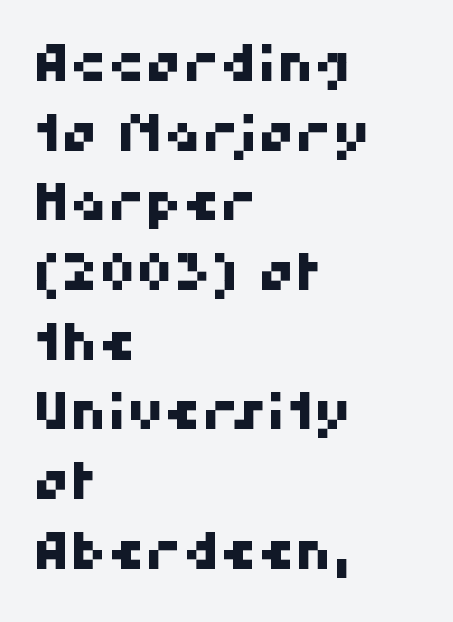
Q: Is the typeface a serif or a sans-serif typeface? A: Sans-serif.
Q: Is the text underlined? A: No.
Q: How is the paragraph aligned? A: Left-aligned.
Q: Is the spacing between letters normal or unusually wide? A: Normal.
Q: Is the spacing between lines tight, normal or loose? A: Normal.
Q: Width (condensed, normal, or wide)? A: Normal.
Q: Stroke contrast? A: High.
Q: x-height? A: Medium.
Q: Monospaced? A: No.
